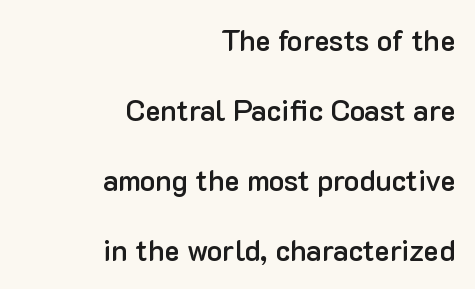
Baseline-to-baseline distance is far greater than the letter height. Typographic density is moderately raised because the face is semibold. Here the designer chose a conventional face with non-uniform glyph widths. The tracking reads as untouched default to a designer's eye.
